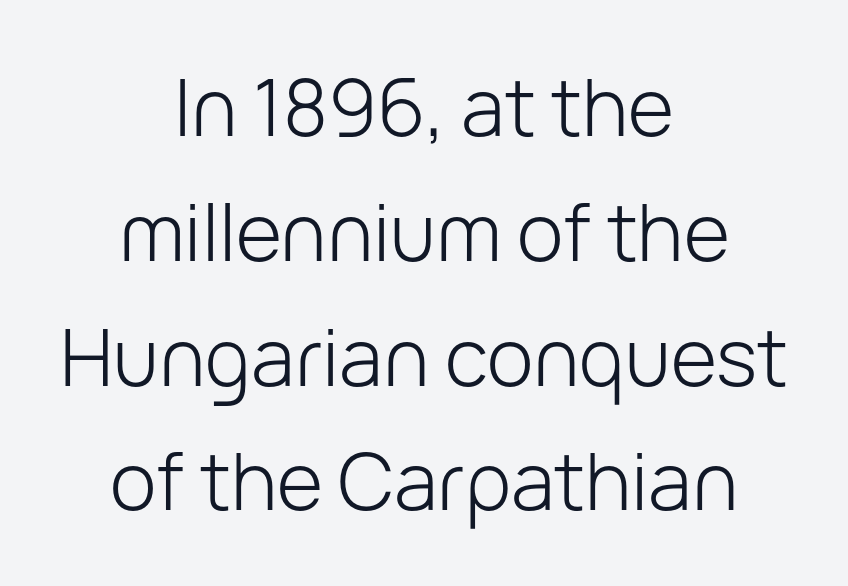
Q: Is the text bold? A: No.
Q: Is the text italic (slanted)? A: No, it is upright.
Q: Is the typeface a serif or a sans-serif typeface? A: Sans-serif.
Q: Is the text underlined? A: No.
Q: How is the paragraph aligned? A: Centered.
Q: Is the spacing between letters normal or unusually wide? A: Normal.
Q: Is the spacing between lines tight, normal or loose? A: Normal.
Q: Width (condensed, normal, or wide)? A: Normal.
Q: Stroke contrast? A: Low.
Q: x-height? A: Medium.
Q: Monospaced? A: No.
